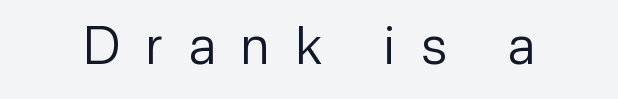
Q: Is the text bold? A: No.
Q: Is the text italic (slanted)? A: No, it is upright.
Q: Is the typeface a serif or a sans-serif typeface? A: Sans-serif.
Q: Is the text underlined? A: No.
Q: Is the spacing between letters normal or unusually wide? A: Unusually wide.
Q: Width (condensed, normal, or wide)? A: Normal.
Q: Stroke contrast? A: Low.
Q: x-height? A: Medium.
Q: Monospaced? A: No.
